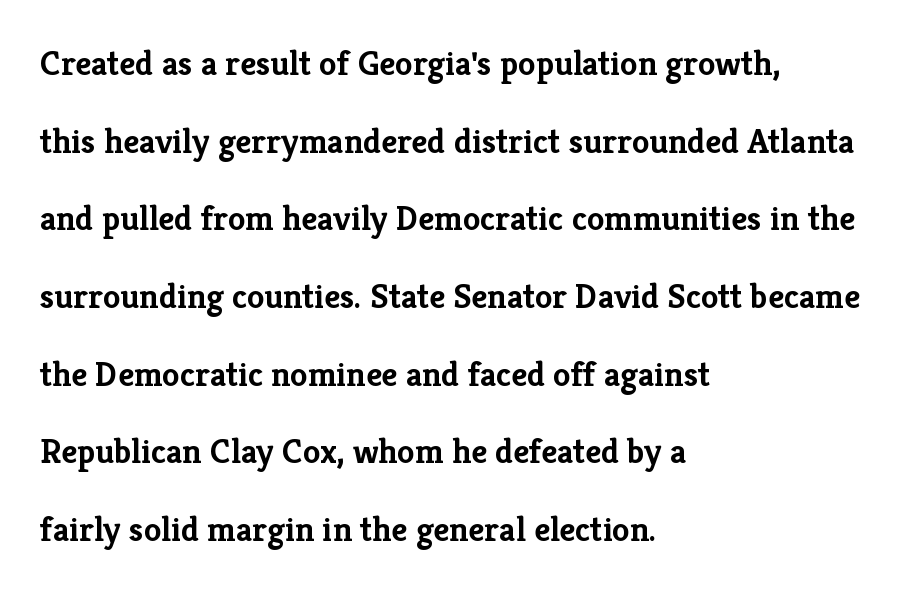
Q: Is the text bold? A: Yes.
Q: Is the text italic (slanted)? A: No, it is upright.
Q: Is the typeface a serif or a sans-serif typeface? A: Serif.
Q: Is the text underlined? A: No.
Q: How is the paragraph aligned? A: Left-aligned.
Q: Is the spacing between letters normal or unusually wide? A: Normal.
Q: Is the spacing between lines tight, normal or loose? A: Loose.
Q: Width (condensed, normal, or wide)? A: Normal.
Q: Stroke contrast? A: Low.
Q: x-height? A: Medium.
Q: Monospaced? A: No.
